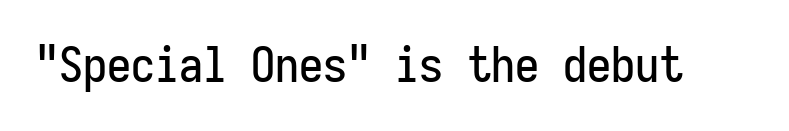
Honestly, there is no underline to notice here at all. The designer went with a sans here, leaving each stem footless. Words appear dense and cohesive because spacing is normal. Every character sits straight up, as roman type does. Each letter, wide or thin by design, is forced into the same width here.
